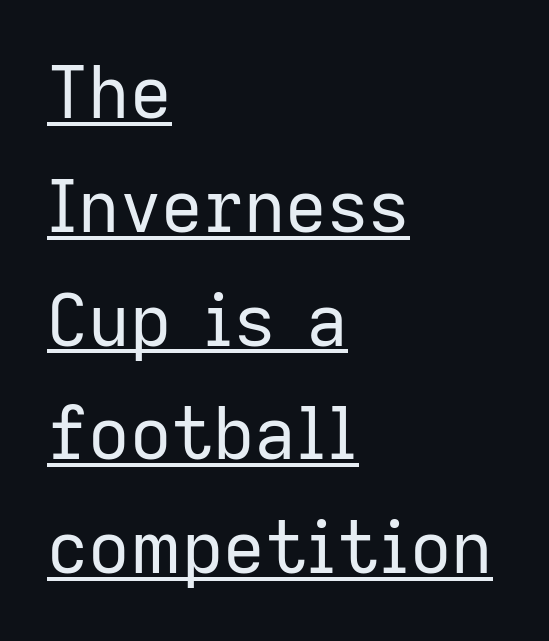
The image shows 72 px regular-weight sans-serif type, upright; set left-aligned, normal line spacing (1.58x), normal letter spacing, underlined; low stroke contrast and a medium x-height.
